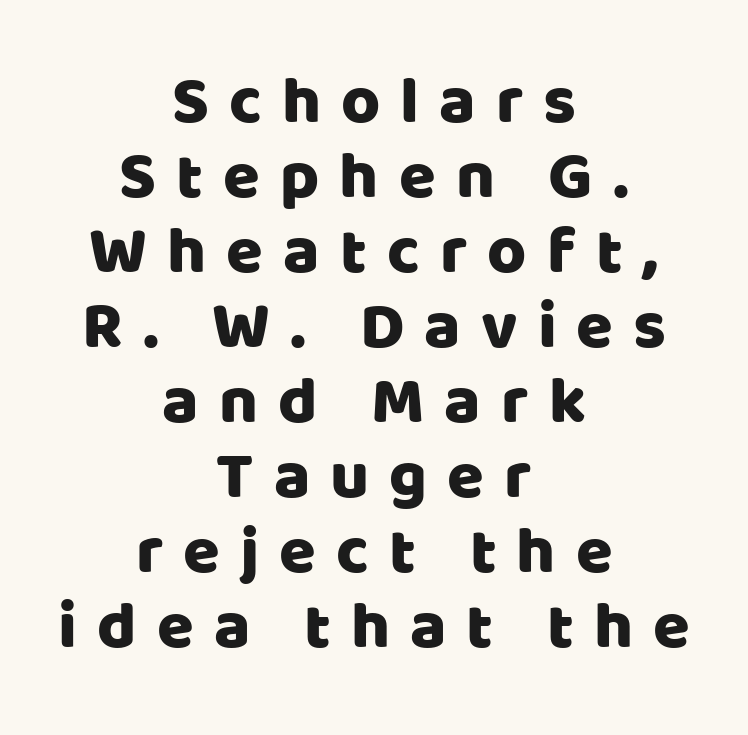
Q: Is the text italic (slanted)? A: No, it is upright.
Q: Is the typeface a serif or a sans-serif typeface? A: Sans-serif.
Q: Is the text underlined? A: No.
Q: How is the paragraph aligned? A: Centered.
Q: Is the spacing between letters normal or unusually wide? A: Unusually wide.
Q: Is the spacing between lines tight, normal or loose? A: Tight.
Q: Width (condensed, normal, or wide)? A: Normal.
Q: Stroke contrast? A: Low.
Q: x-height? A: Large.
Q: Monospaced? A: No.
